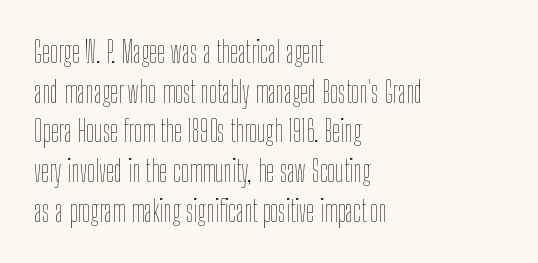
{"italic": "no", "bold": "no", "weight": "thin", "width": "condensed", "stroke_contrast": "low", "x_height": "medium", "monospaced": "no", "underline": "no", "align": "left", "line_spacing": "normal", "line_spacing_ratio": 1.37, "letter_spacing": "normal", "letter_spacing_em": 0.0, "glyph_px": 29}
